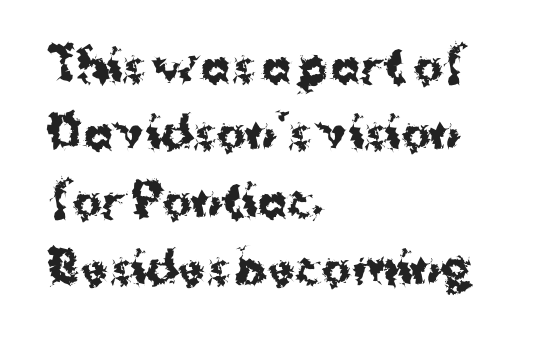
This sample uses an upright cut, with every glyph sitting square on the baseline. You could not count columns in this text — the font is proportionally spaced. In CSS terms this would be text-align: left. Rows of type keep a routine distance in the vertical direction.
